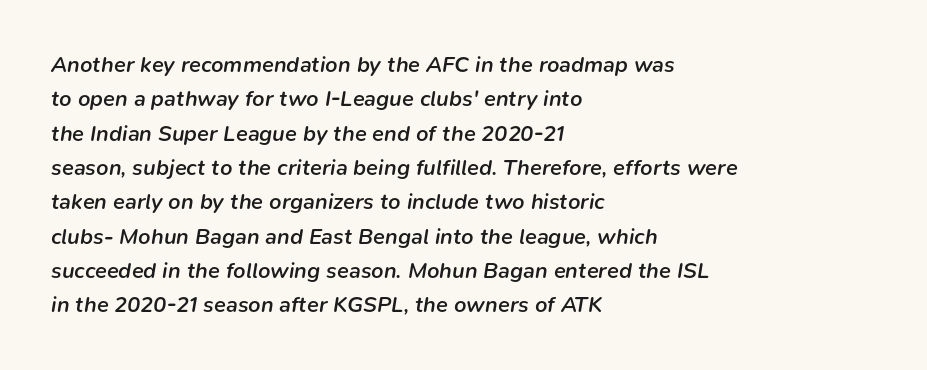
{"italic": "yes", "lean": "right", "slant_degrees": 9, "bold": "semi", "underline": "no", "align": "left", "line_spacing": "normal", "line_spacing_ratio": 1.56, "letter_spacing": "normal", "letter_spacing_em": 0.0, "glyph_px": 22}
